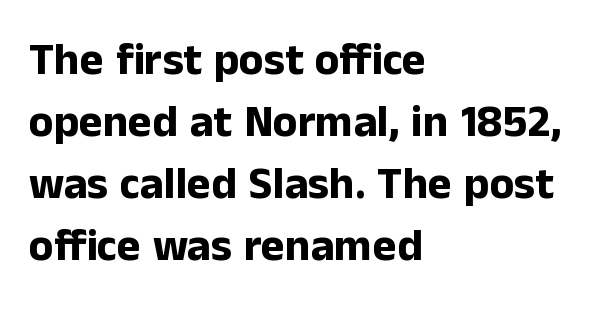
{"serif": "no", "italic": "no", "bold": "yes", "weight": "bold", "width": "normal", "stroke_contrast": "low", "x_height": "medium", "monospaced": "no", "underline": "no", "align": "left", "line_spacing": "normal", "line_spacing_ratio": 1.38, "letter_spacing": "normal", "letter_spacing_em": 0.0, "glyph_px": 45}
